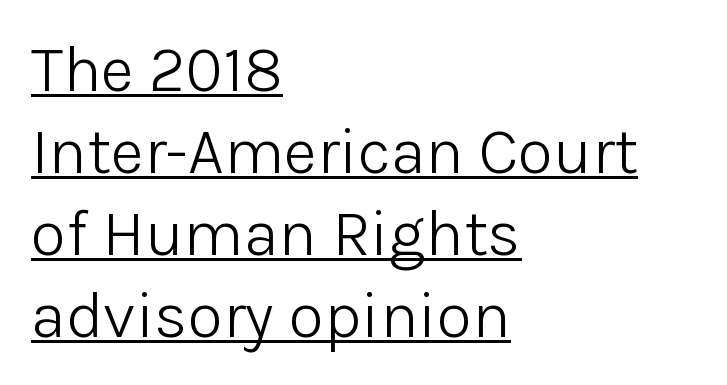
{"serif": "no", "italic": "no", "bold": "no", "weight": "light", "width": "normal", "stroke_contrast": "low", "x_height": "medium", "monospaced": "no", "underline": "yes", "align": "left", "line_spacing": "normal", "line_spacing_ratio": 1.26, "letter_spacing": "normal", "letter_spacing_em": 0.0, "glyph_px": 65}
